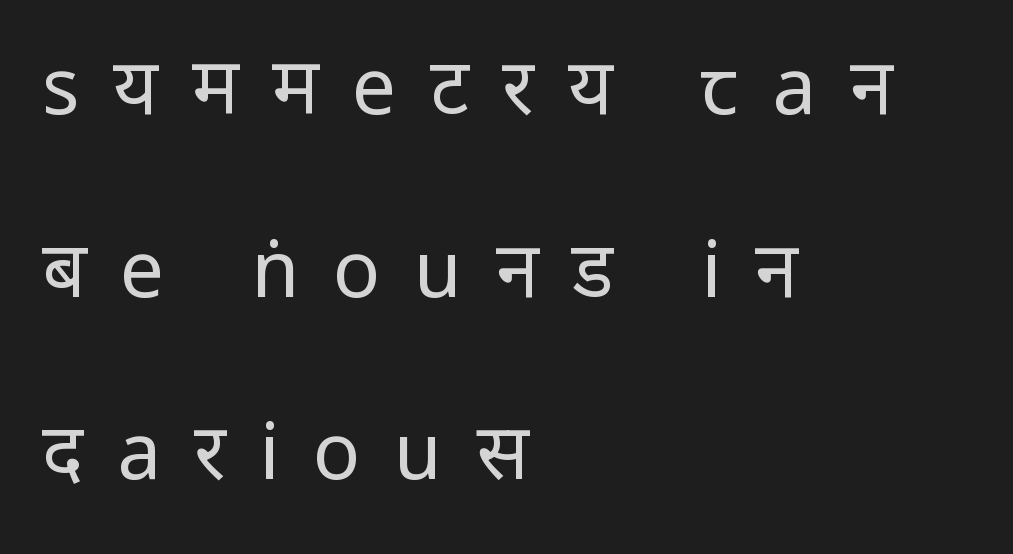
Q: Is the text bold? A: No.
Q: Is the text italic (slanted)? A: No, it is upright.
Q: Is the typeface a serif or a sans-serif typeface? A: Sans-serif.
Q: Is the text underlined? A: No.
Q: How is the paragraph aligned? A: Left-aligned.
Q: Is the spacing between letters normal or unusually wide? A: Unusually wide.
Q: Is the spacing between lines tight, normal or loose? A: Loose.
Q: Width (condensed, normal, or wide)? A: Condensed.
Q: Stroke contrast? A: Low.
